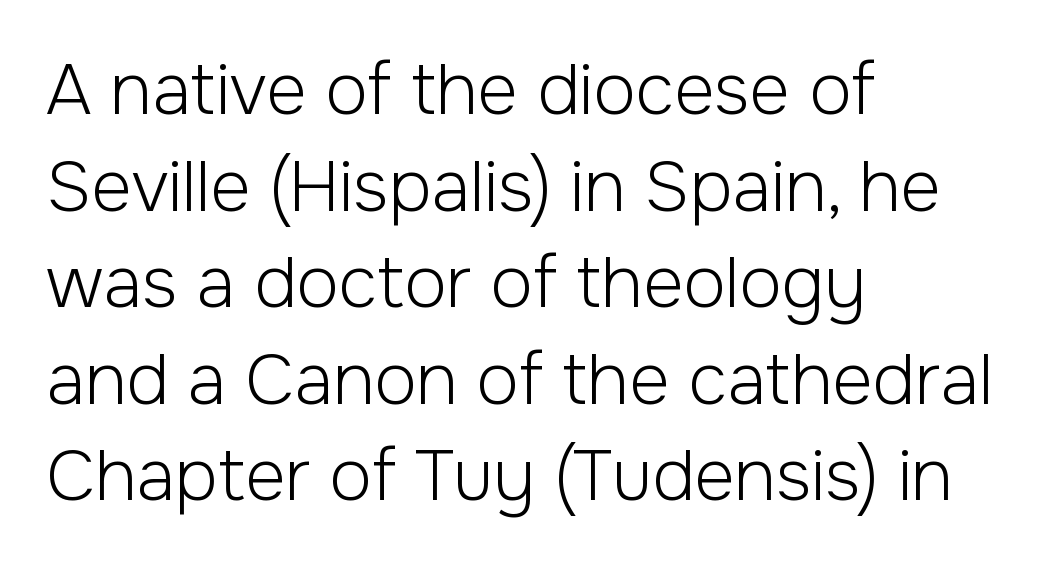
{"serif": "no", "italic": "no", "bold": "no", "weight": "light", "width": "normal", "stroke_contrast": "low", "x_height": "medium", "monospaced": "no", "underline": "no", "align": "left", "line_spacing": "normal", "line_spacing_ratio": 1.38, "letter_spacing": "normal", "letter_spacing_em": 0.0, "glyph_px": 70}
